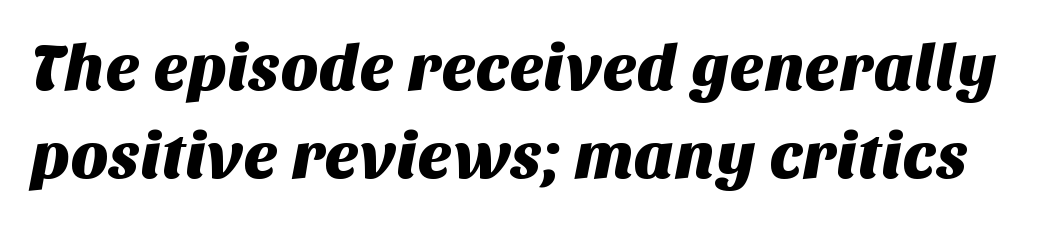
Words appear dense and cohesive because spacing is normal. Interline gaps are of average width in this sample. These lines are composed in type without serifs. A bare baseline throughout the passage. The face used here is proportionally spaced, like ordinary book or web type.
